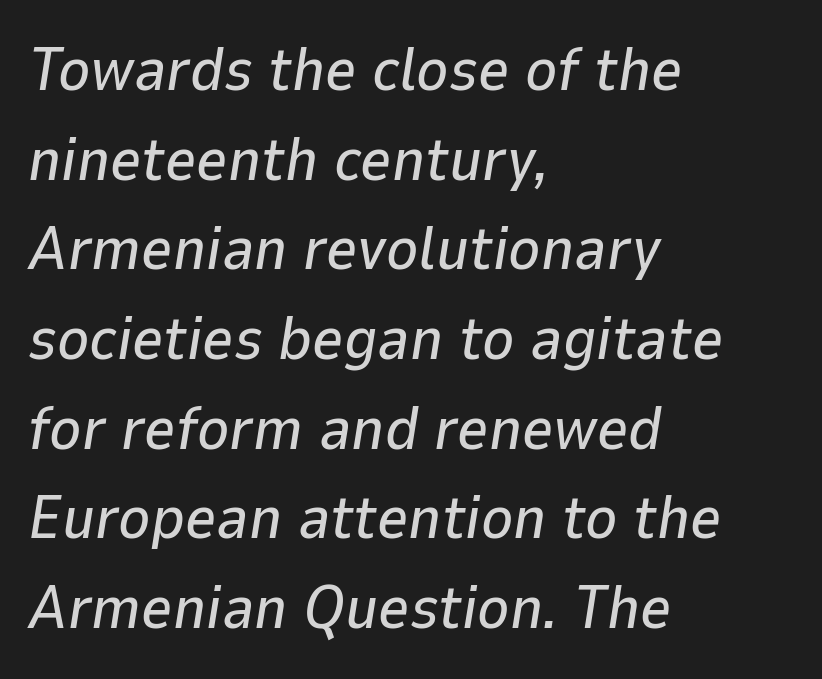
Spacing verdict: proportional, widths tailored to each character. The lines sit at an ordinary, default distance from one another. Nothing unusual about the tracking: characters are spaced as the font intends. The axis of the letterforms is tilted away from vertical. A student would call this left alignment; a typographer would say flush left, rag right.
